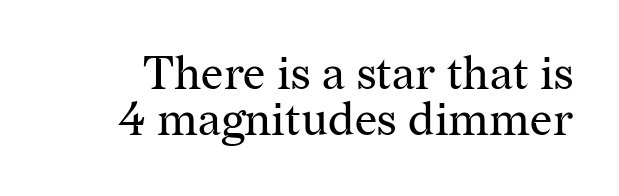
The letters advance in unequal steps, a hallmark of proportional type. Ascenders rise straight up at ninety degrees. On a weight scale, this lands at 450 or below. In terms of letterspacing, this is plain default setting.
